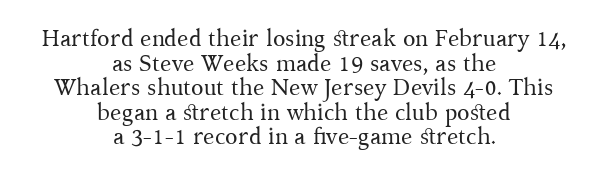
The image shows 23 px text type, upright; set centered, tight line spacing (1.07x), normal letter spacing, not underlined.
